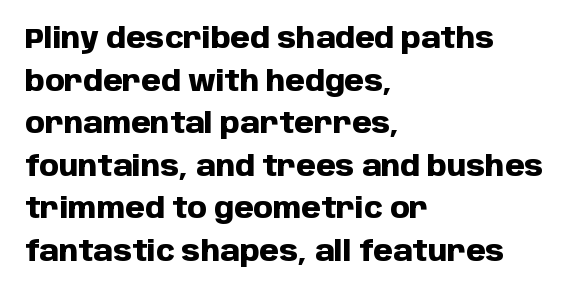
The image shows 28 px heavy sans-serif type, upright; set left-aligned, normal line spacing (1.52x), normal letter spacing, not underlined; low stroke contrast and a large x-height.
